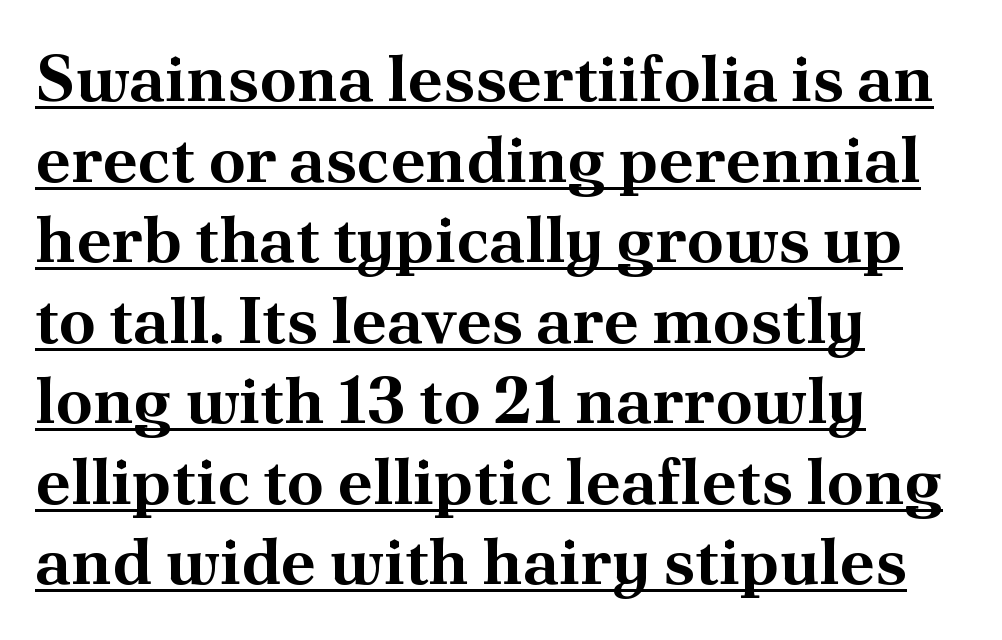
The image shows 66 px bold serif type, upright; set left-aligned, line spacing 1.22x, normal letter spacing, underlined; medium stroke contrast and a small x-height.
